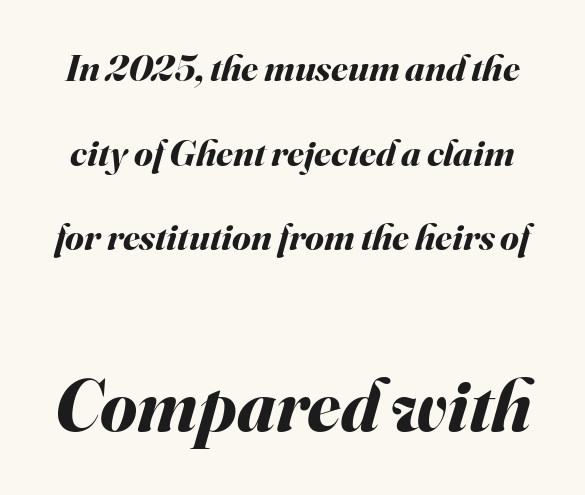
Q: Is the text bold? A: Yes.
Q: Is the text italic (slanted)? A: Yes, it leans right by about 16 degrees.
Q: Is the text underlined? A: No.
Q: Is the spacing between letters normal or unusually wide? A: Normal.
Q: Is the spacing between lines tight, normal or loose? A: Loose.
Q: Which block of text is set in a larger size, the first (top) or the second (bottom)? A: The second (bottom) one.
Q: Width (condensed, normal, or wide)? A: Normal.
Q: Stroke contrast? A: Medium.
Q: x-height? A: Small.
Q: Monospaced? A: No.
